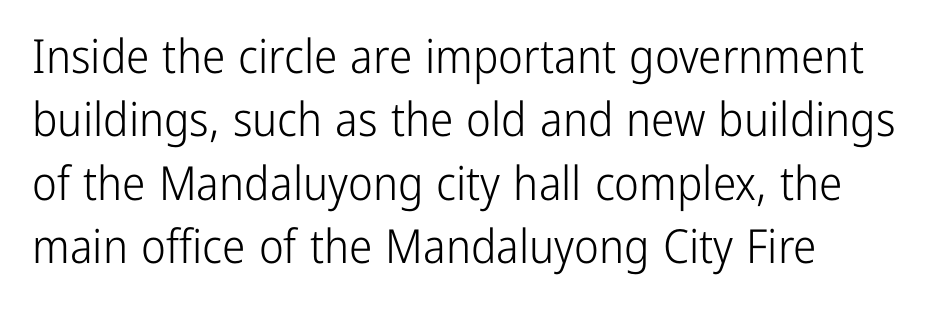
Q: Is the text bold? A: No.
Q: Is the text italic (slanted)? A: No, it is upright.
Q: Is the typeface a serif or a sans-serif typeface? A: Sans-serif.
Q: Is the text underlined? A: No.
Q: How is the paragraph aligned? A: Left-aligned.
Q: Is the spacing between letters normal or unusually wide? A: Normal.
Q: Is the spacing between lines tight, normal or loose? A: Normal.
Q: Width (condensed, normal, or wide)? A: Condensed.
Q: Stroke contrast? A: Low.
Q: x-height? A: Medium.
Q: Monospaced? A: No.
